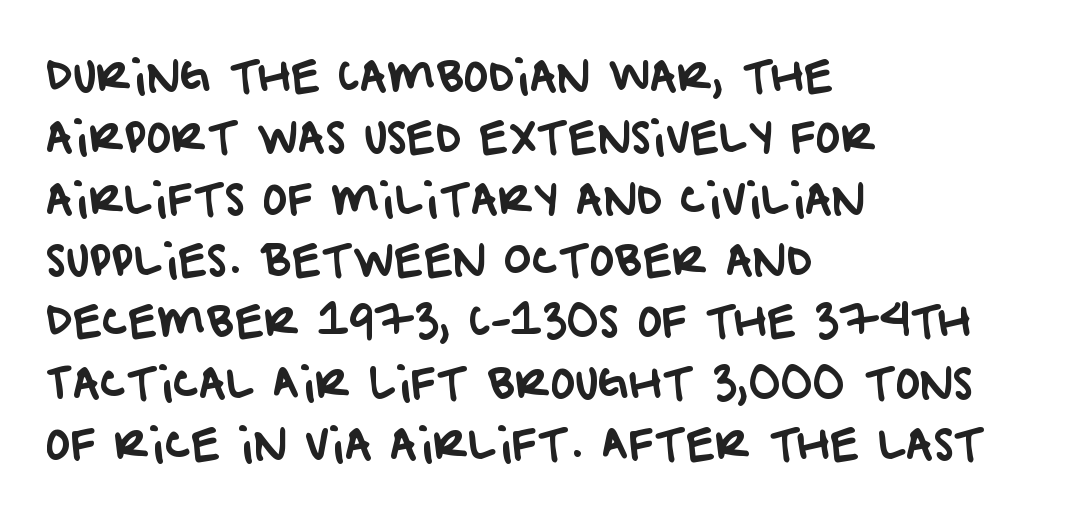
All the whitespace from short lines collects on the right. If you measured baseline to baseline, you'd find a middling distance. Just letters on the line, the space beneath them empty. Regarding serifs, this sample does without them.
